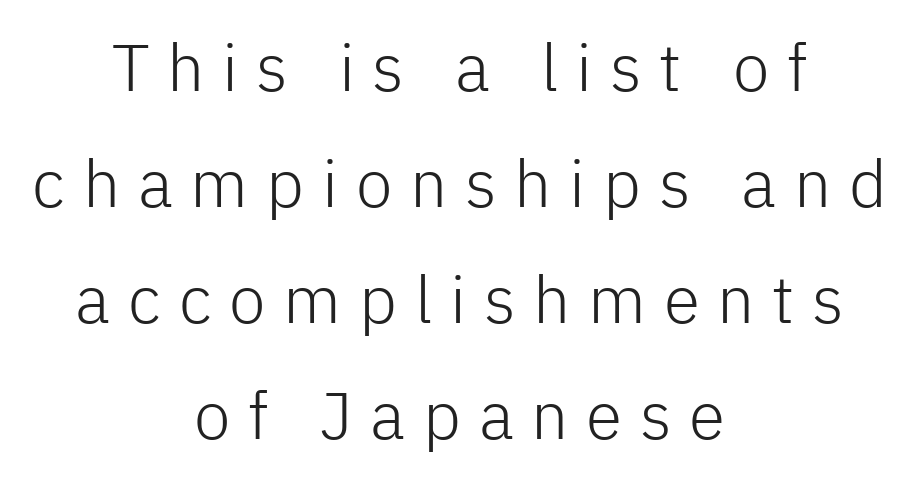
Q: Is the text bold? A: No.
Q: Is the text italic (slanted)? A: No, it is upright.
Q: Is the typeface a serif or a sans-serif typeface? A: Sans-serif.
Q: Is the text underlined? A: No.
Q: How is the paragraph aligned? A: Centered.
Q: Is the spacing between letters normal or unusually wide? A: Unusually wide.
Q: Width (condensed, normal, or wide)? A: Normal.
Q: Stroke contrast? A: Low.
Q: x-height? A: Medium.
Q: Monospaced? A: No.
